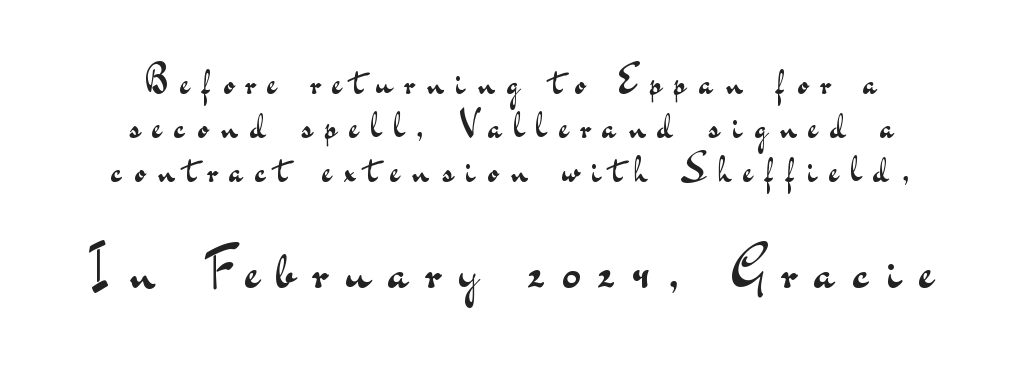
The image shows 55 px regular-weight, wide sans-serif type; set centered, line spacing 1.19x, unusually wide letter spacing (+0.35 em), not underlined; the second (bottom) block is 1.49x larger; medium stroke contrast and a small x-height.
